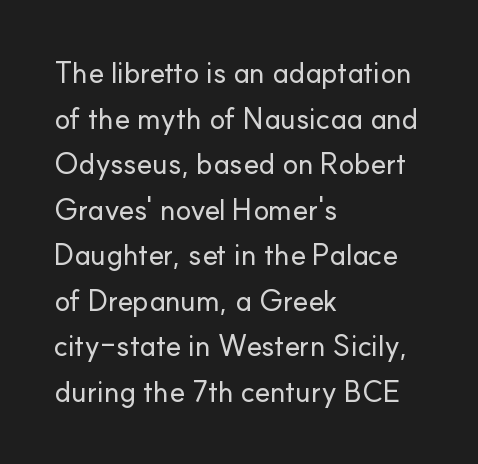
One-word summary of the alignment: left. The foot of each line stays bare and open. Spacing between characters is what you'd get straight out of the box. In terms of posture, this sample is upright. In terms of letterform style, serifs are entirely absent. What's the leading like? Ordinary, nothing unusual.
